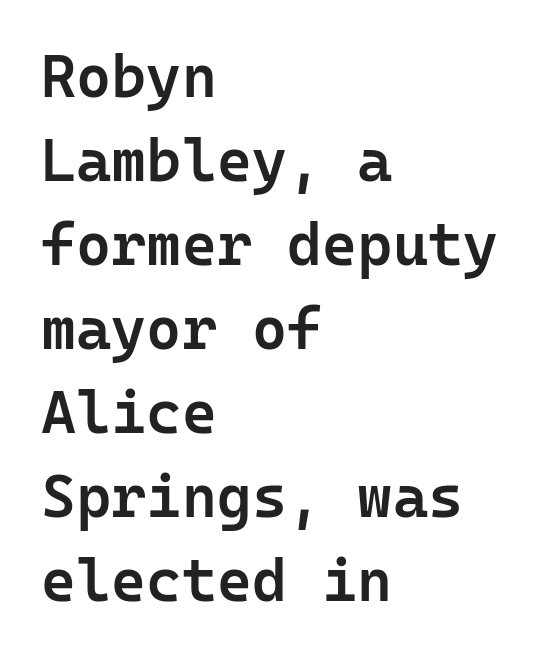
Is this a fixed-width face? Yes — each glyph sits in an identical cell. The letters stand upright; this is a roman face. Unmarked baselines from the first word to the last. The text block is weighted toward the left margin, trailing off unevenly rightward.
